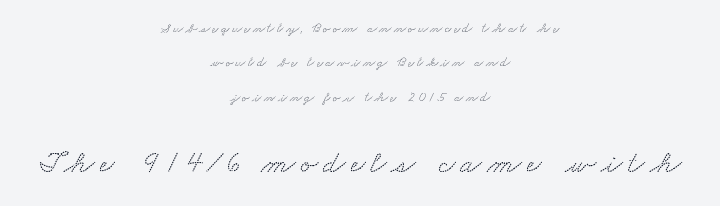
Type without underlining. The typesetter chose a symmetrical, centered arrangement here. Successive baselines arrive slowly, with a big drop between each. Each letter's strokes conclude with small projecting serifs. Which of the two is more prominent by size? The second, at the bottom.
